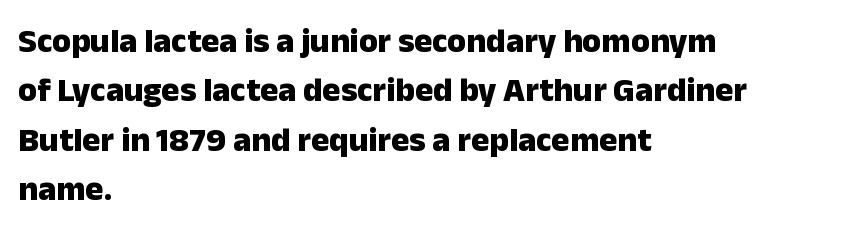
The image shows 34 px heavy sans-serif type, upright; set left-aligned, normal line spacing (1.45x), normal letter spacing, not underlined; low stroke contrast and a medium x-height.
